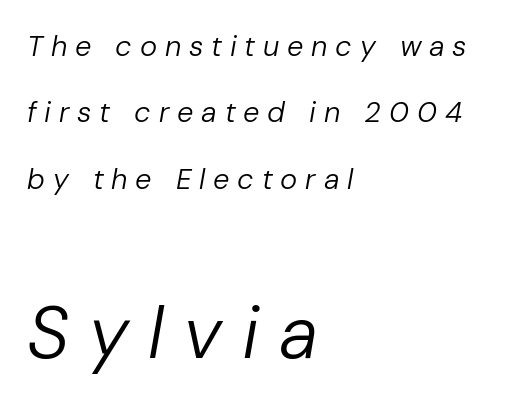
The image shows 73 px regular-weight type, italic (leaning right); set left-aligned, loose line spacing (2.29x), unusually wide letter spacing (+0.27 em), not underlined; the second (bottom) block is 2.52x larger; low stroke contrast and a medium x-height.
